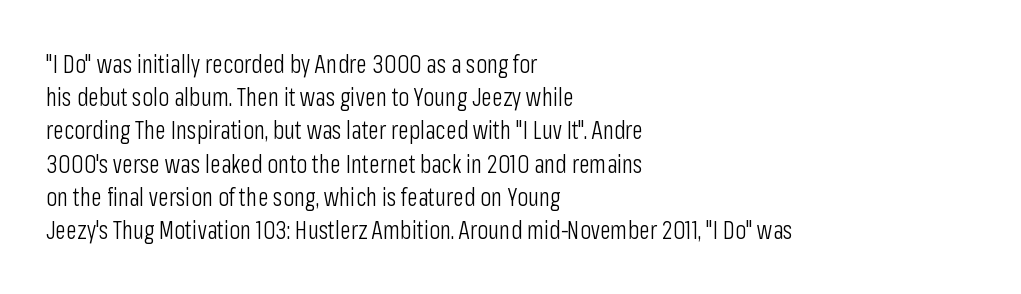
The image shows 25 px text type, upright; set left-aligned, normal line spacing (1.33x), normal letter spacing, not underlined.
